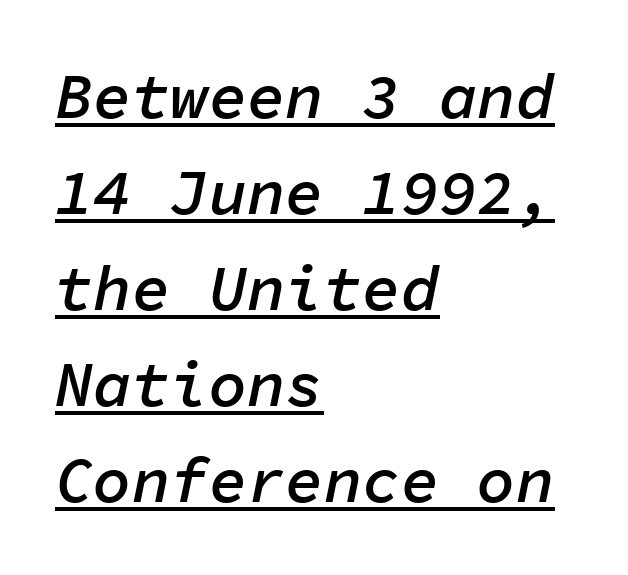
{"italic": "yes", "lean": "right", "slant_degrees": 11, "bold": "semi", "weight": "semibold", "width": "normal", "stroke_contrast": "low", "x_height": "medium", "monospaced": "yes", "underline": "yes", "align": "left", "line_spacing": "normal", "line_spacing_ratio": 1.5, "letter_spacing": "normal", "letter_spacing_em": 0.0, "glyph_px": 64}
